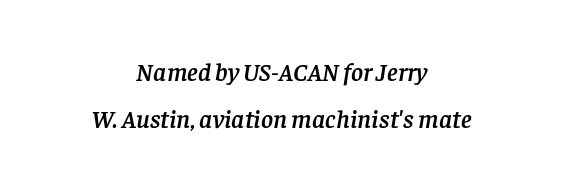
Q: Is the text italic (slanted)? A: Yes, it leans right by about 8 degrees.
Q: Is the text underlined? A: No.
Q: How is the paragraph aligned? A: Centered.
Q: Is the spacing between letters normal or unusually wide? A: Normal.
